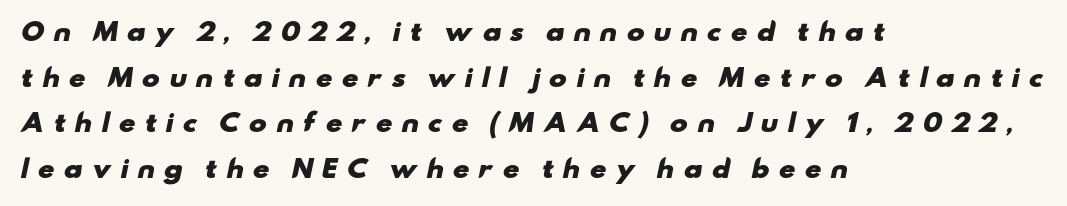
The image shows 24 px bold type; set left-aligned, loose line spacing (1.9x), unusually wide letter spacing (+0.35 em), not underlined.
